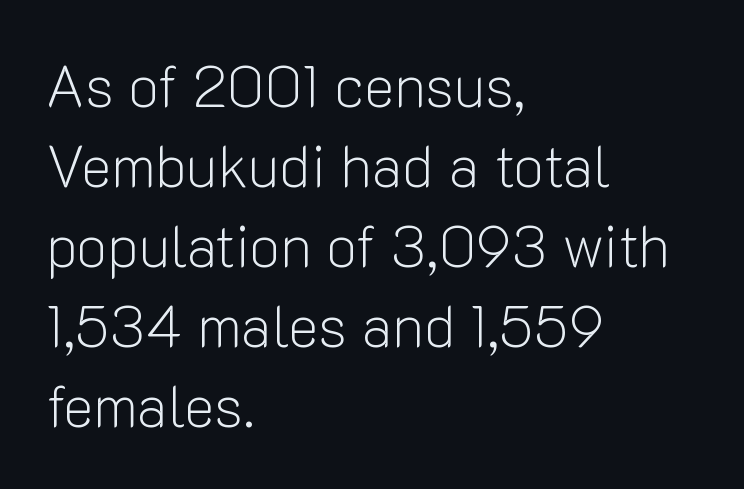
Q: Is the text bold? A: No.
Q: Is the text italic (slanted)? A: No, it is upright.
Q: Is the typeface a serif or a sans-serif typeface? A: Sans-serif.
Q: Is the text underlined? A: No.
Q: How is the paragraph aligned? A: Left-aligned.
Q: Is the spacing between letters normal or unusually wide? A: Normal.
Q: Is the spacing between lines tight, normal or loose? A: Normal.
Q: Width (condensed, normal, or wide)? A: Normal.
Q: Stroke contrast? A: Low.
Q: x-height? A: Medium.
Q: Monospaced? A: No.
